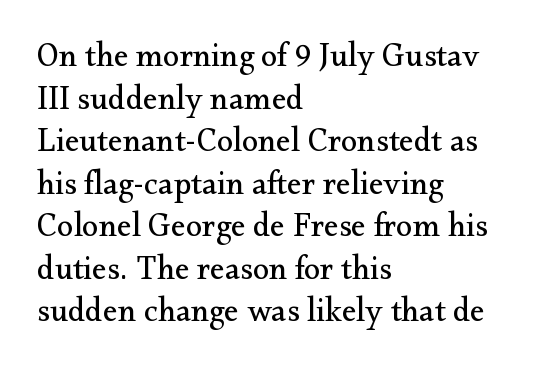
Q: Is the text bold? A: No.
Q: Is the text italic (slanted)? A: No, it is upright.
Q: Is the typeface a serif or a sans-serif typeface? A: Serif.
Q: Is the text underlined? A: No.
Q: How is the paragraph aligned? A: Left-aligned.
Q: Is the spacing between letters normal or unusually wide? A: Normal.
Q: Is the spacing between lines tight, normal or loose? A: Normal.
Q: Width (condensed, normal, or wide)? A: Normal.
Q: Stroke contrast? A: Medium.
Q: x-height? A: Small.
Q: Monospaced? A: No.
